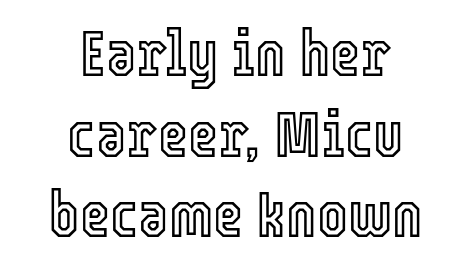
Decoration check: the copy has no underline. Line starts and ends both wander, symmetrically. The specimen reads as upright at a glance. The type is set solid horizontally, with unmodified tracking. Character widths vary here, with narrow letters taking less room than wide ones.
